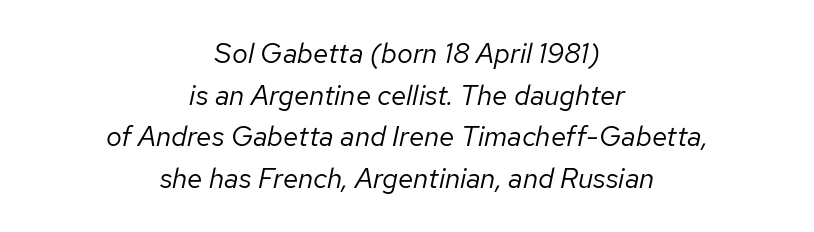
Descender tails drop into unmarked territory. The face looks like a standard text weight, possibly lighter. Vertically, the passage feels balanced, rows spaced as you'd expect. Spacing between characters is what you'd get straight out of the box. Is this a fixed-width face? No — the glyphs have proportional, varying widths.
